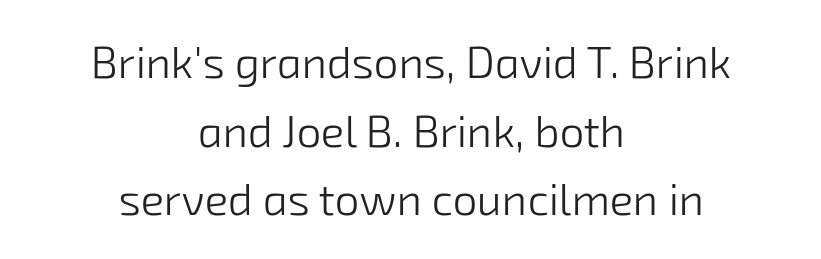
The image shows 44 px light sans-serif type; set centered, normal line spacing (1.56x), normal letter spacing, not underlined; low stroke contrast and a medium x-height.
